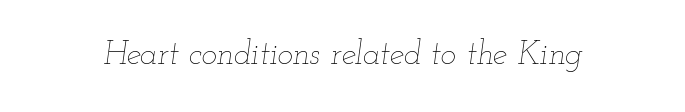
Type without underlining. Is this a fixed-width face? No — the glyphs have proportional, varying widths. No chunkiness to these letters — they're not bold. There is no visible air inserted between adjacent glyphs.
